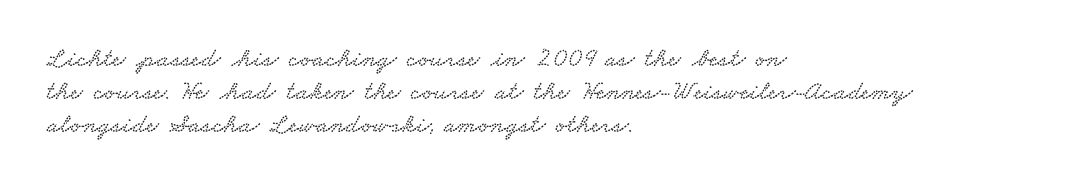
The image shows 27 px text type; set left-aligned, line spacing 1.22x, normal letter spacing, not underlined.
